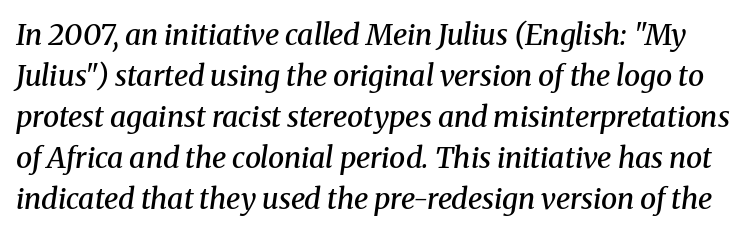
{"serif": "yes", "italic": "yes", "lean": "right", "slant_degrees": 8, "bold": "semi", "weight": "semibold", "width": "normal", "stroke_contrast": "medium", "x_height": "medium", "monospaced": "no", "underline": "no", "line_spacing": "normal", "line_spacing_ratio": 1.41, "letter_spacing": "normal", "letter_spacing_em": 0.0, "glyph_px": 29}
